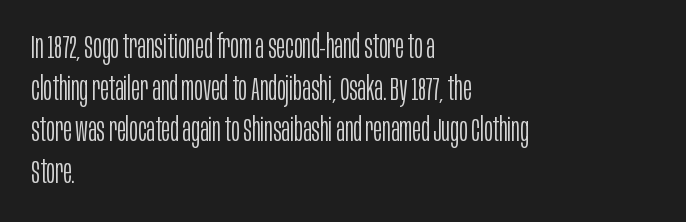
{"serif": "no", "italic": "no", "bold": "no", "weight": "light", "width": "condensed", "stroke_contrast": "low", "x_height": "large", "monospaced": "no", "underline": "no", "align": "left", "line_spacing": "normal", "line_spacing_ratio": 1.26, "letter_spacing": "normal", "letter_spacing_em": 0.0, "glyph_px": 33}
